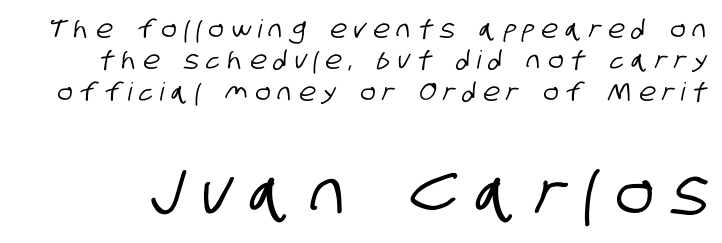
{"serif": "no", "width": "condensed", "stroke_contrast": "low", "x_height": "large", "monospaced": "no", "underline": "no", "line_spacing": "normal", "line_spacing_ratio": 1.26, "letter_spacing": "wide", "letter_spacing_em": 0.3, "larger_block": "second", "size_ratio": 2.52, "glyph_px": 63}
